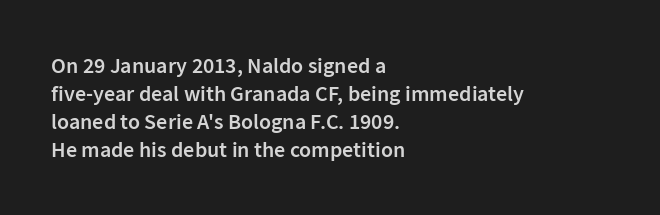
Q: Is the text bold? A: Semi-bold.
Q: Is the text italic (slanted)? A: No, it is upright.
Q: Is the text underlined? A: No.
Q: How is the paragraph aligned? A: Left-aligned.
Q: Is the spacing between letters normal or unusually wide? A: Normal.
Q: Is the spacing between lines tight, normal or loose? A: Normal.
